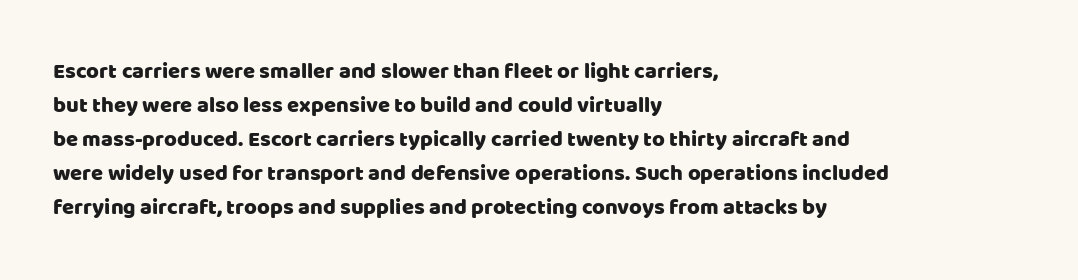
{"italic": "no", "underline": "no", "align": "left", "line_spacing": "normal", "line_spacing_ratio": 1.55, "letter_spacing": "normal", "letter_spacing_em": 0.0, "glyph_px": 22}
